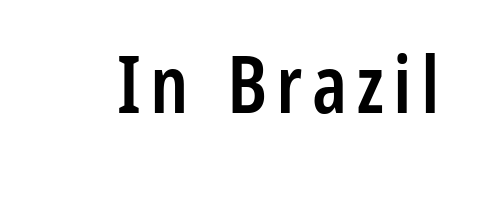
Q: Is the text bold? A: Semi-bold.
Q: Is the text italic (slanted)? A: No, it is upright.
Q: Is the typeface a serif or a sans-serif typeface? A: Sans-serif.
Q: Is the text underlined? A: No.
Q: Width (condensed, normal, or wide)? A: Condensed.
Q: Stroke contrast? A: Low.
Q: x-height? A: Medium.
Q: Monospaced? A: No.
